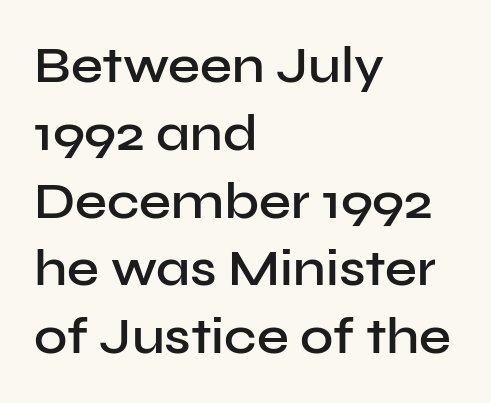
Q: Is the text bold? A: Semi-bold.
Q: Is the text italic (slanted)? A: No, it is upright.
Q: Is the typeface a serif or a sans-serif typeface? A: Sans-serif.
Q: Is the text underlined? A: No.
Q: How is the paragraph aligned? A: Left-aligned.
Q: Is the spacing between letters normal or unusually wide? A: Normal.
Q: Is the spacing between lines tight, normal or loose? A: Normal.
Q: Width (condensed, normal, or wide)? A: Normal.
Q: Stroke contrast? A: Low.
Q: x-height? A: Medium.
Q: Monospaced? A: No.
